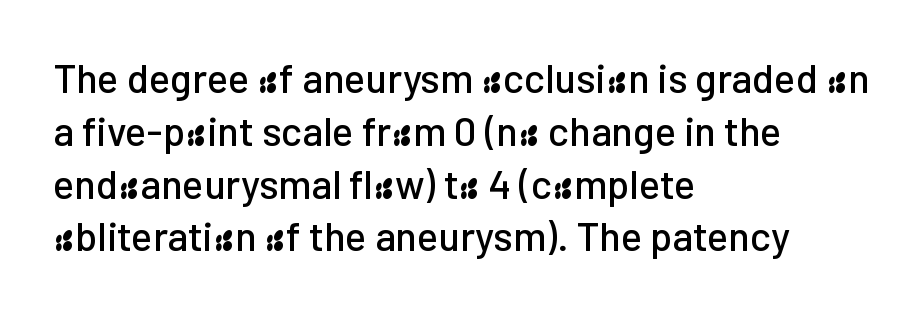
Evenly set lines give the paragraph a standard silhouette. Just letters on the line, the space beneath them empty. Serif or sans? Sans — the stroke terminals are bare. Students, note that the glyphs here touch the page at normal intervals.
